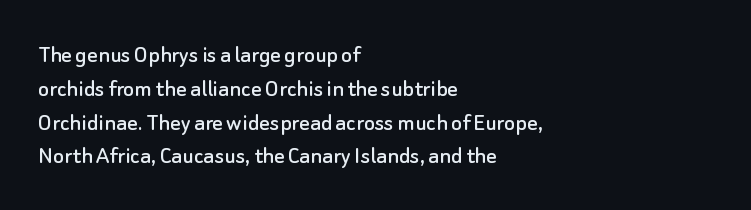
{"italic": "no", "underline": "no", "align": "left", "line_spacing": "normal", "line_spacing_ratio": 1.3, "letter_spacing": "normal", "letter_spacing_em": 0.0, "glyph_px": 26}
